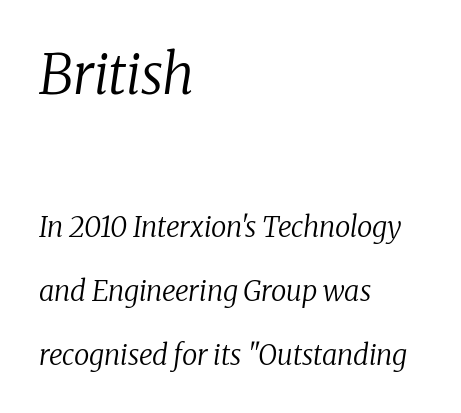
{"serif": "yes", "italic": "yes", "lean": "right", "slant_degrees": 8, "bold": "no", "weight": "regular", "width": "normal", "stroke_contrast": "low", "x_height": "medium", "monospaced": "no", "underline": "no", "align": "left", "line_spacing": "loose", "line_spacing_ratio": 2.29, "letter_spacing": "normal", "letter_spacing_em": 0.0, "larger_block": "first", "size_ratio": 1.96, "glyph_px": 55}
